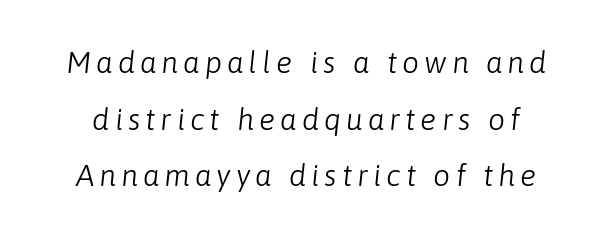
{"italic": "yes", "lean": "right", "slant_degrees": 6, "bold": "no", "weight": "light", "width": "normal", "stroke_contrast": "low", "x_height": "medium", "monospaced": "no", "underline": "no", "line_spacing_ratio": 1.89, "glyph_px": 30}
